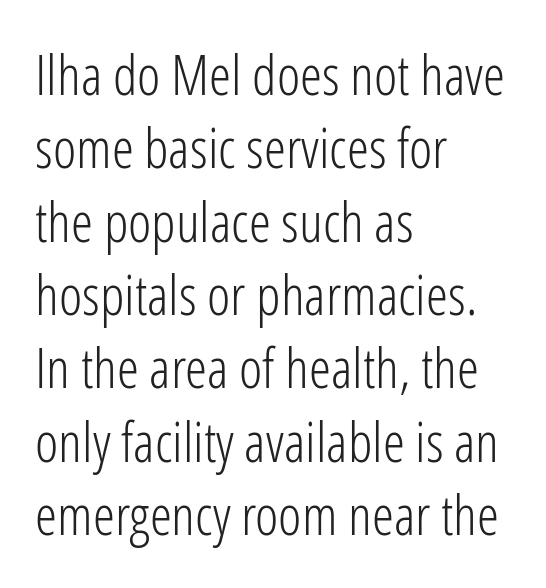
{"serif": "no", "italic": "no", "bold": "no", "weight": "light", "width": "condensed", "stroke_contrast": "low", "x_height": "medium", "monospaced": "no", "underline": "no", "align": "left", "line_spacing": "normal", "line_spacing_ratio": 1.31, "letter_spacing": "normal", "letter_spacing_em": 0.0, "glyph_px": 56}
